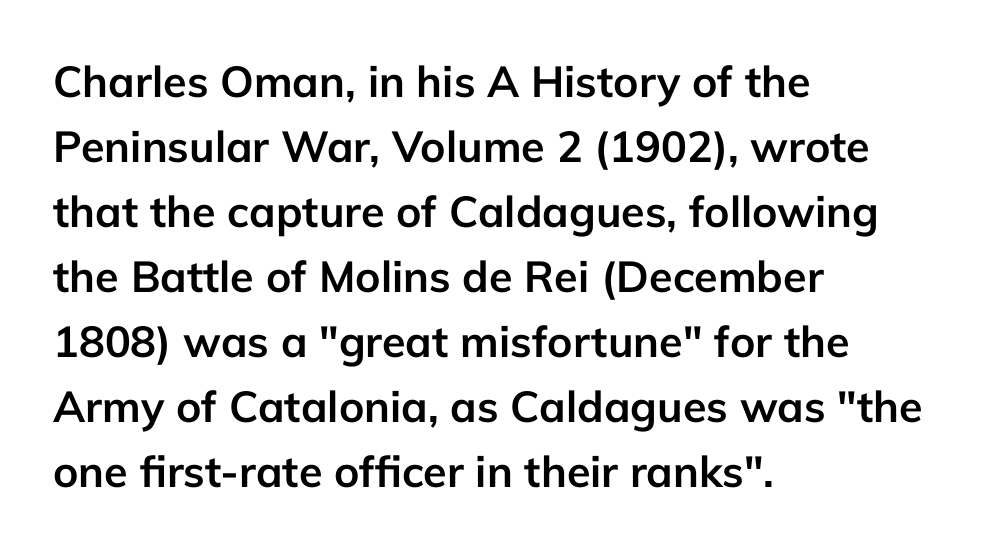
The image shows 43 px semibold sans-serif type, upright; set left-aligned, normal line spacing (1.51x), normal letter spacing, not underlined; low stroke contrast and a medium x-height.
